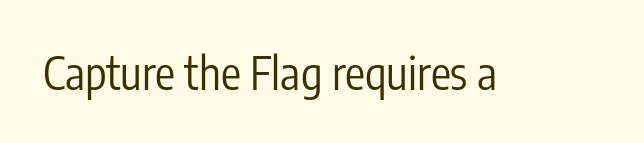
Q: Is the text bold? A: No.
Q: Is the text italic (slanted)? A: No, it is upright.
Q: Is the typeface a serif or a sans-serif typeface? A: Sans-serif.
Q: Is the text underlined? A: No.
Q: Is the spacing between letters normal or unusually wide? A: Normal.
Q: Width (condensed, normal, or wide)? A: Condensed.
Q: Stroke contrast? A: Low.
Q: x-height? A: Medium.
Q: Monospaced? A: No.
